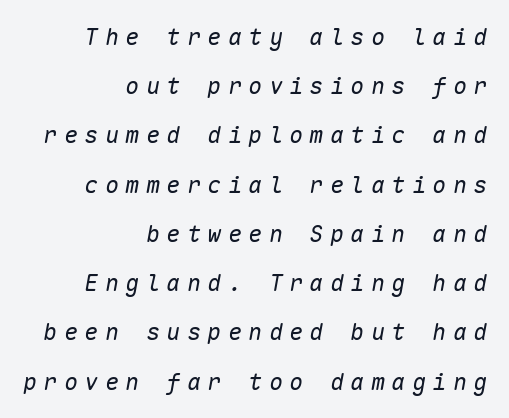
Q: Is the text bold? A: No.
Q: Is the text italic (slanted)? A: Yes, it leans right by about 10 degrees.
Q: Is the text underlined? A: No.
Q: How is the paragraph aligned? A: Right-aligned.
Q: Is the spacing between letters normal or unusually wide? A: Unusually wide.
Q: Is the spacing between lines tight, normal or loose? A: Loose.
